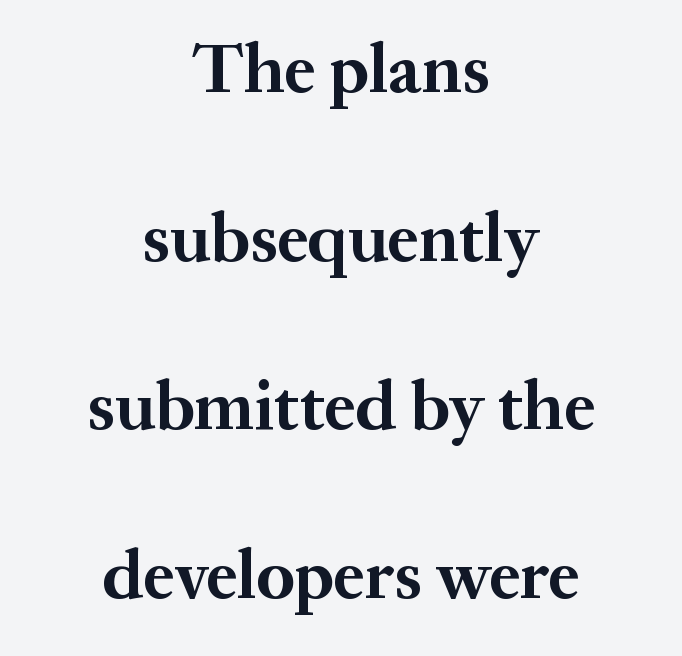
The image shows 70 px bold serif type, upright; set centered, loose line spacing (2.41x), normal letter spacing, not underlined; medium stroke contrast and a medium x-height.
